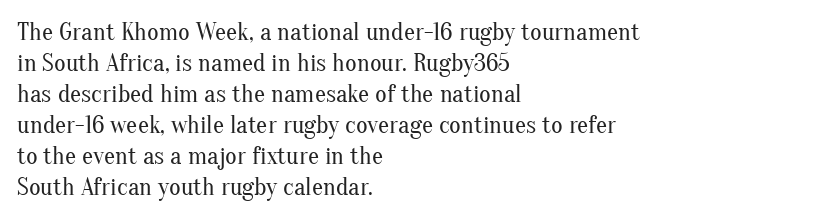
The image shows 25 px text type, upright; set left-aligned, line spacing 1.24x, normal letter spacing, not underlined.
